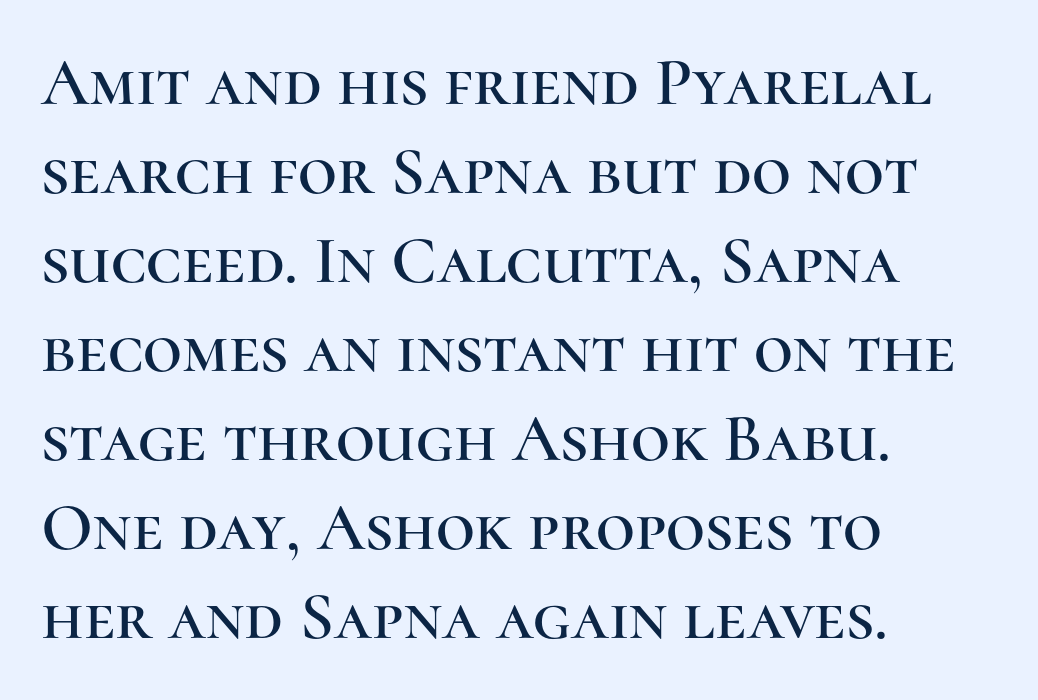
{"serif": "yes", "italic": "no", "width": "normal", "stroke_contrast": "high", "x_height": "medium", "monospaced": "no", "underline": "no", "align": "left", "line_spacing": "normal", "line_spacing_ratio": 1.31, "letter_spacing": "normal", "letter_spacing_em": 0.0, "glyph_px": 68}
